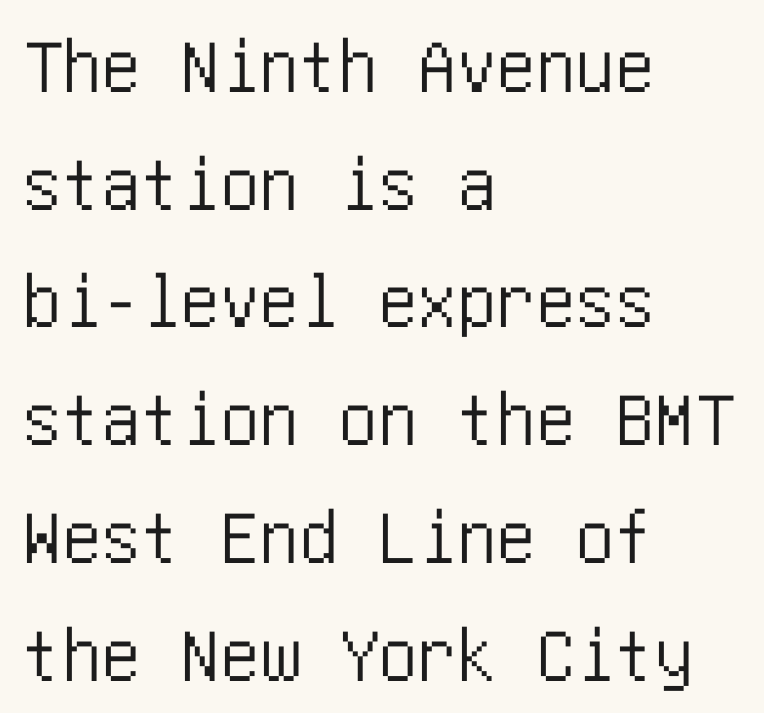
{"serif": "no", "italic": "no", "width": "condensed", "stroke_contrast": "low", "x_height": "large", "underline": "no", "align": "left", "line_spacing": "normal", "line_spacing_ratio": 1.49, "letter_spacing": "normal", "letter_spacing_em": 0.0, "glyph_px": 79}
